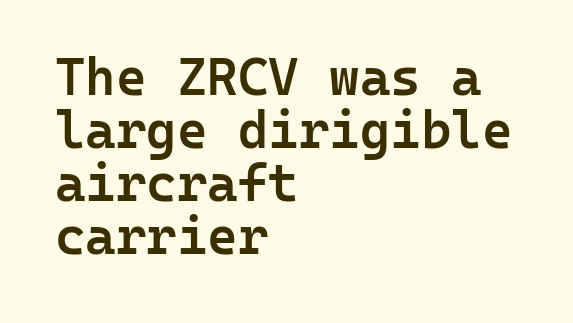
Q: Is the text bold? A: Semi-bold.
Q: Is the text italic (slanted)? A: No, it is upright.
Q: Is the typeface a serif or a sans-serif typeface? A: Sans-serif.
Q: Is the text underlined? A: No.
Q: How is the paragraph aligned? A: Left-aligned.
Q: Is the spacing between letters normal or unusually wide? A: Normal.
Q: Is the spacing between lines tight, normal or loose? A: Tight.
Q: Width (condensed, normal, or wide)? A: Normal.
Q: Stroke contrast? A: Low.
Q: x-height? A: Medium.
Q: Monospaced? A: Yes.
